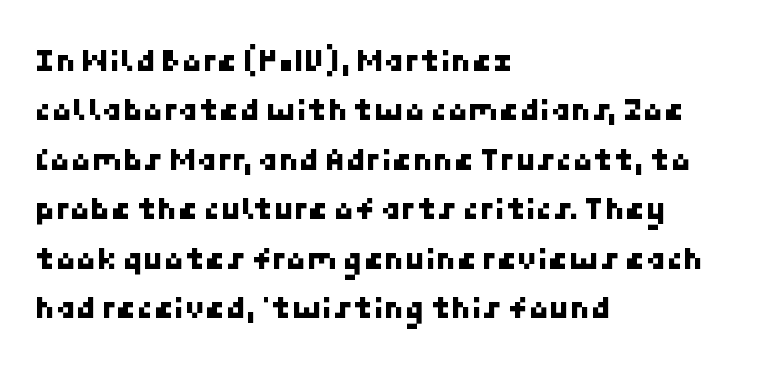
The image shows 33 px sans-serif type; set left-aligned, normal line spacing (1.5x), normal letter spacing, not underlined; low stroke contrast and a medium x-height.
